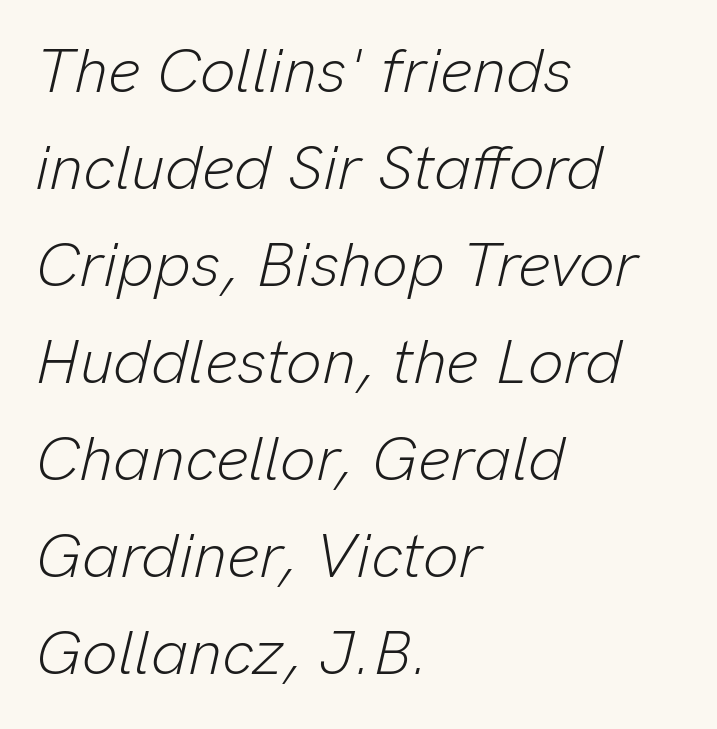
The typography opts for an oblique posture over an upright one. Reading down the block, your eye returns to a fixed left position each line. The space beneath each line is pristine and unruled. The rendering keeps characters at their native spacing.
